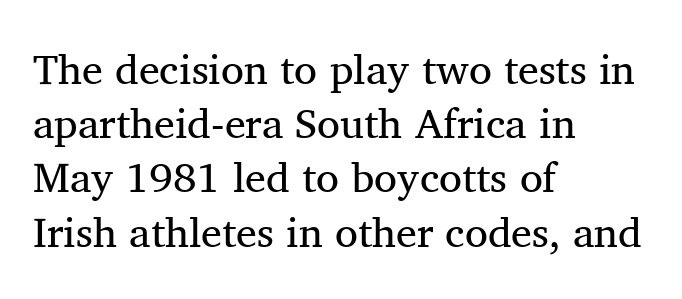
The image shows 42 px regular-weight serif type, upright; set left-aligned, normal line spacing (1.29x), normal letter spacing, not underlined; medium stroke contrast and a medium x-height.
